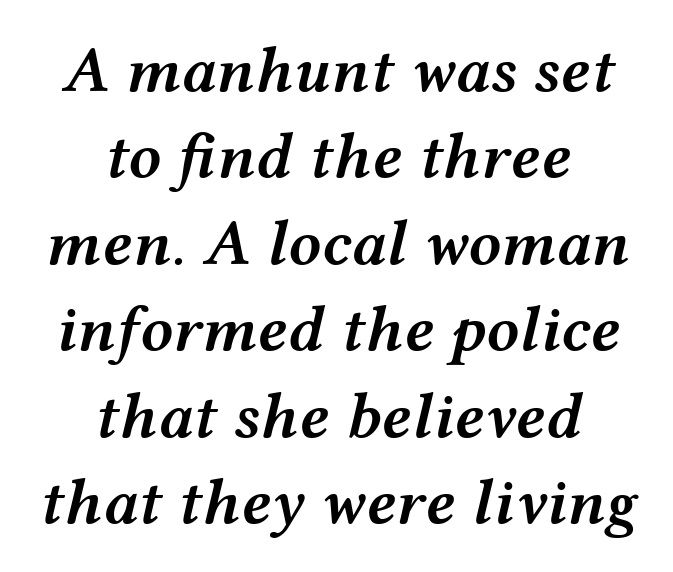
Q: Is the text bold? A: Semi-bold.
Q: Is the text italic (slanted)? A: Yes, it leans right by about 12 degrees.
Q: Is the text underlined? A: No.
Q: How is the paragraph aligned? A: Centered.
Q: Is the spacing between letters normal or unusually wide? A: Normal.
Q: Is the spacing between lines tight, normal or loose? A: Normal.
Q: Width (condensed, normal, or wide)? A: Wide.
Q: Stroke contrast? A: Medium.
Q: x-height? A: Medium.
Q: Monospaced? A: No.
